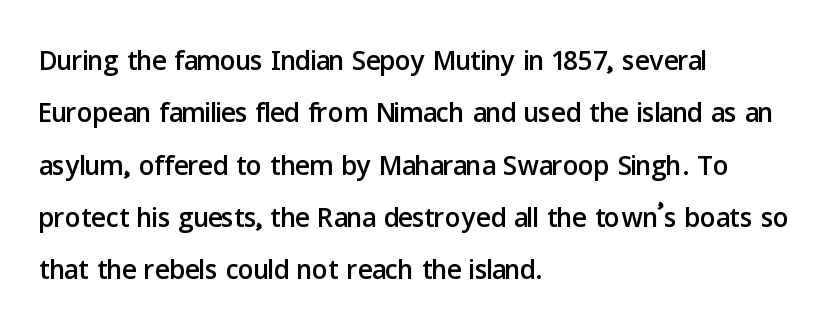
The letters stand upright; this is a roman face. Look at the tracking — it's just the regular setting, nothing added. Unmarked baselines from the first word to the last. The paragraph shown leans on its left margin.
